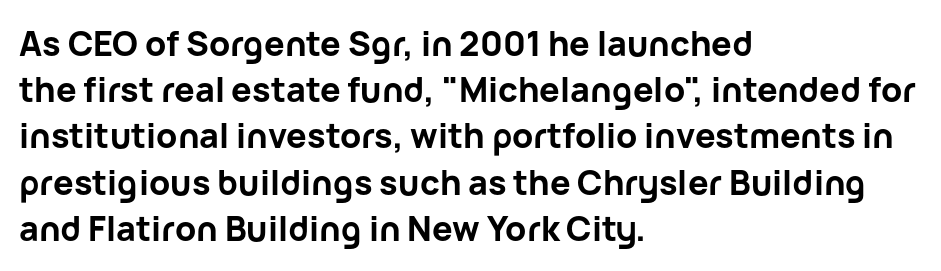
The vertical gap from one line to the next is medium. The rendering uses natural spacing where letterforms have individual widths. If you drew a line through each stem, it would be perfectly vertical. The passage shown has conventional tracking throughout. Lines of text with bare space underneath. To sum up the face: it is a sans, with no serifs.
